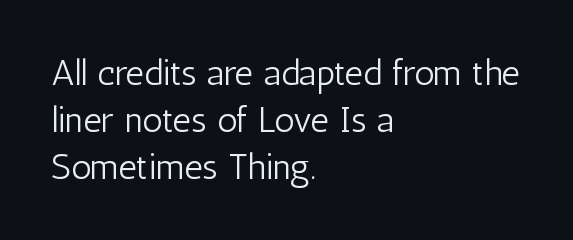
Nothing sits at the stroke ends, so this counts as sans-serif. Unlike italic type, these characters show no tilt at all. Rows of type keep a routine distance in the vertical direction. The passage shown is typed in a proportional face where columns would drift. The strokes carry an ordinary text weight at most.
